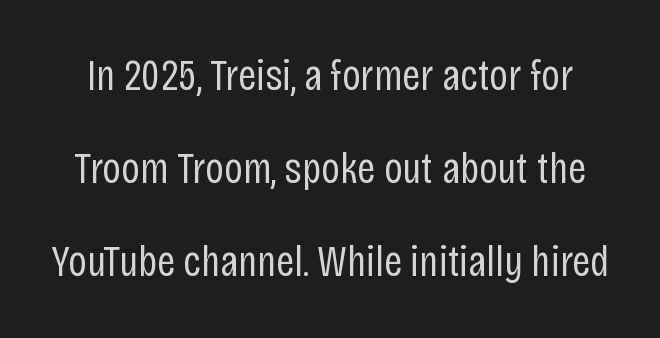
{"serif": "no", "italic": "no", "bold": "no", "weight": "regular", "width": "condensed", "stroke_contrast": "low", "x_height": "large", "monospaced": "no", "underline": "no", "line_spacing": "loose", "line_spacing_ratio": 2.07, "letter_spacing": "normal", "letter_spacing_em": 0.0, "glyph_px": 45}
